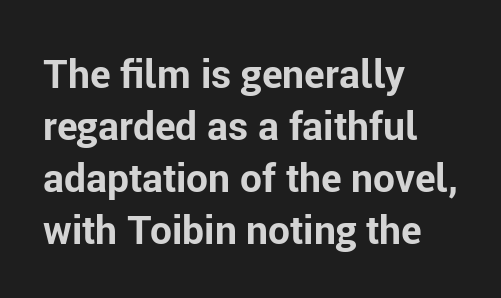
The image shows 39 px bold sans-serif type, upright; set left-aligned, normal line spacing (1.33x), normal letter spacing, not underlined; low stroke contrast and a medium x-height.
